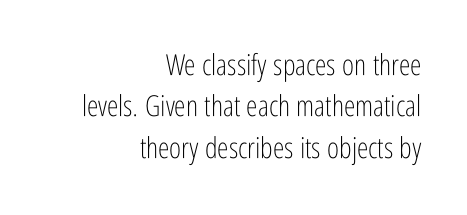
Q: Is the text bold? A: No.
Q: Is the text italic (slanted)? A: No, it is upright.
Q: Is the typeface a serif or a sans-serif typeface? A: Sans-serif.
Q: Is the text underlined? A: No.
Q: How is the paragraph aligned? A: Right-aligned.
Q: Is the spacing between letters normal or unusually wide? A: Normal.
Q: Is the spacing between lines tight, normal or loose? A: Normal.
Q: Width (condensed, normal, or wide)? A: Condensed.
Q: Stroke contrast? A: Low.
Q: x-height? A: Medium.
Q: Monospaced? A: No.
